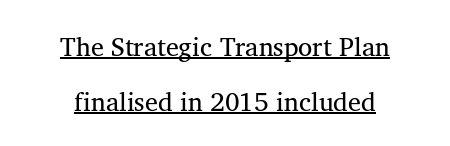
Q: Is the text bold? A: No.
Q: Is the text underlined? A: Yes.
Q: How is the paragraph aligned? A: Centered.
Q: Is the spacing between letters normal or unusually wide? A: Normal.
Q: Is the spacing between lines tight, normal or loose? A: Loose.
